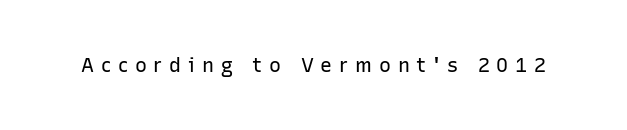
Characters remain perfectly vertical along every line. Honestly, there is no underline to notice here at all. This reads as an unemphasized weight, regular at the heaviest. Short note: letters widely spaced.
